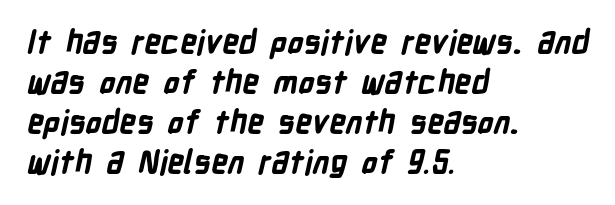
Q: Is the text bold? A: Yes.
Q: Is the typeface a serif or a sans-serif typeface? A: Sans-serif.
Q: Is the text underlined? A: No.
Q: How is the paragraph aligned? A: Left-aligned.
Q: Is the spacing between letters normal or unusually wide? A: Normal.
Q: Is the spacing between lines tight, normal or loose? A: Normal.
Q: Width (condensed, normal, or wide)? A: Condensed.
Q: Stroke contrast? A: Low.
Q: x-height? A: Medium.
Q: Monospaced? A: No.
